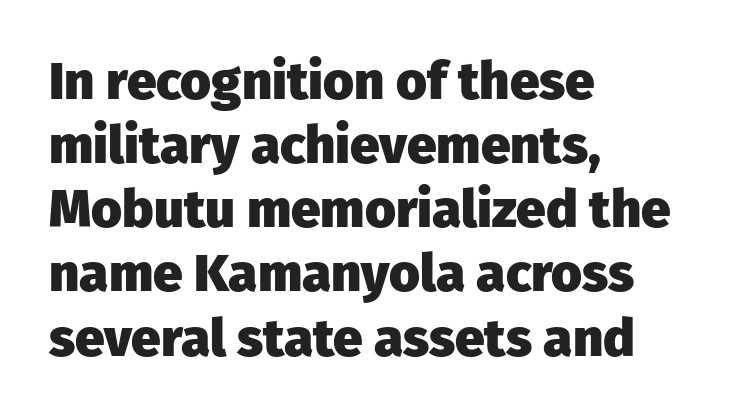
{"serif": "no", "italic": "no", "bold": "yes", "weight": "heavy", "width": "normal", "stroke_contrast": "low", "x_height": "medium", "monospaced": "no", "underline": "no", "align": "left", "line_spacing_ratio": 1.21, "letter_spacing": "normal", "letter_spacing_em": 0.0, "glyph_px": 53}
